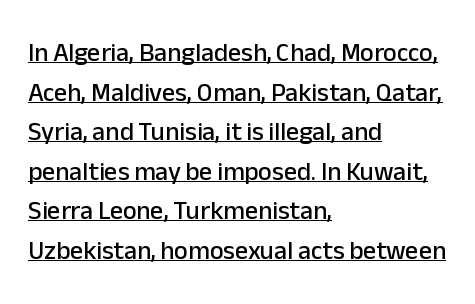
Caption: lettering with a line underneath. Vertical strokes here are truly vertical. The lines are quadded left. Successive baselines arrive at the customary interval. How are the letters spaced? Ordinarily, with no added tracking.
